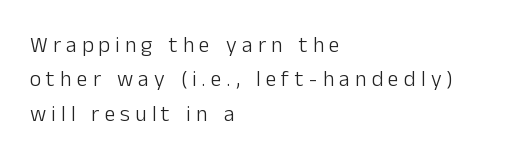
{"italic": "no", "bold": "no", "underline": "no", "align": "left", "line_spacing": "normal", "line_spacing_ratio": 1.56, "letter_spacing": "wide", "letter_spacing_em": 0.23, "glyph_px": 22}
